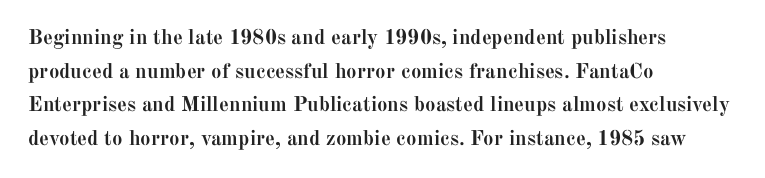
Q: Is the text bold? A: Yes.
Q: Is the text italic (slanted)? A: No, it is upright.
Q: Is the text underlined? A: No.
Q: How is the paragraph aligned? A: Left-aligned.
Q: Is the spacing between letters normal or unusually wide? A: Normal.
Q: Is the spacing between lines tight, normal or loose? A: Normal.
